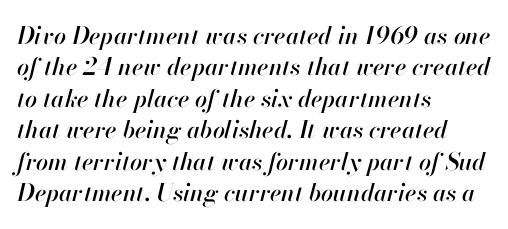
The image shows 24 px text type, italic (leaning right); set left-aligned, normal line spacing (1.31x), normal letter spacing, not underlined.
